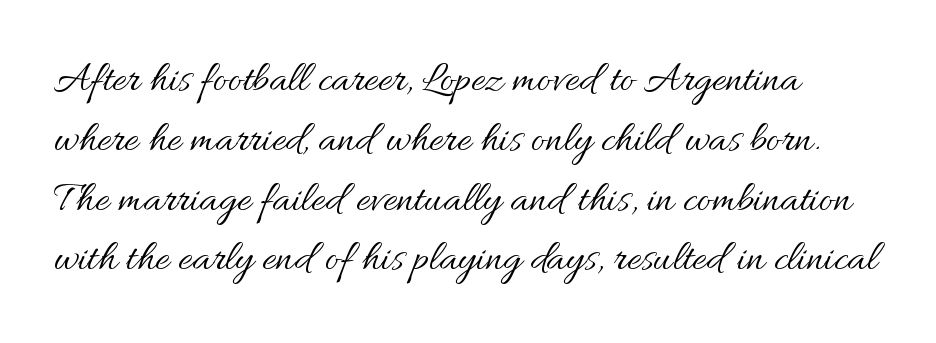
The image shows 43 px regular-weight type; set normal line spacing (1.39x), normal letter spacing, not underlined; medium stroke contrast and a small x-height.
